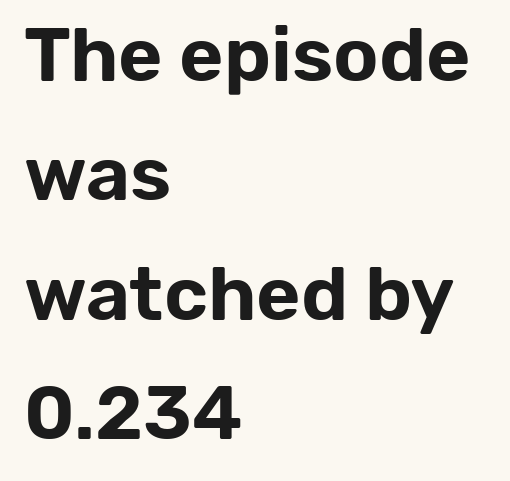
Each letter's strokes conclude bluntly, with no projecting serifs. Plain, unruled lines of type. These lines are set flush left with a ragged right edge. Each letter keeps its own natural width here, so spacing adapts to shape. It's the straight-up-and-down kind of type.
